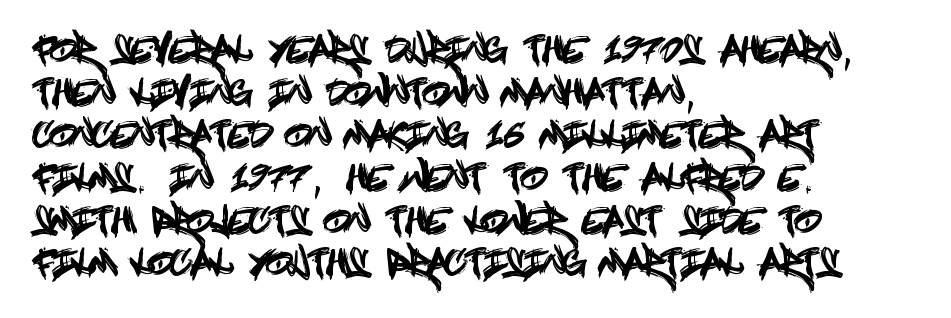
{"serif": "no", "width": "condensed", "x_height": "large", "underline": "no", "align": "left", "line_spacing_ratio": 1.22, "letter_spacing": "normal", "letter_spacing_em": 0.0, "glyph_px": 35}
